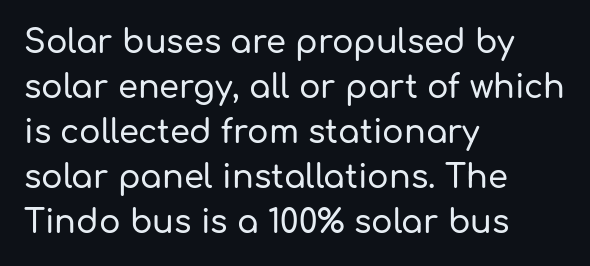
The image shows 32 px sans-serif type, upright; set left-aligned, normal line spacing (1.41x), normal letter spacing, not underlined; low stroke contrast and a medium x-height.
